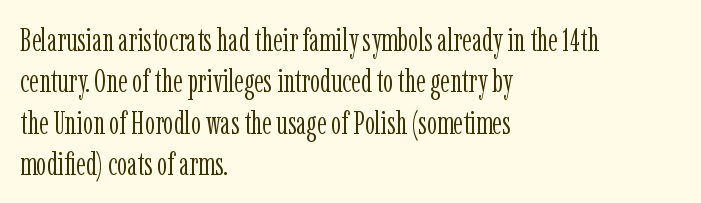
Q: Is the text bold? A: No.
Q: Is the text italic (slanted)? A: No, it is upright.
Q: Is the typeface a serif or a sans-serif typeface? A: Serif.
Q: Is the text underlined? A: No.
Q: How is the paragraph aligned? A: Left-aligned.
Q: Is the spacing between letters normal or unusually wide? A: Normal.
Q: Is the spacing between lines tight, normal or loose? A: Normal.
Q: Width (condensed, normal, or wide)? A: Condensed.
Q: Stroke contrast? A: Low.
Q: x-height? A: Medium.
Q: Monospaced? A: No.
